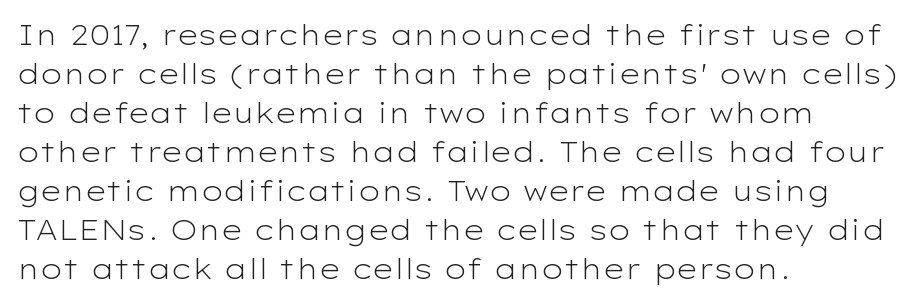
The image shows 28 px light, wide sans-serif type, upright; set left-aligned, normal line spacing (1.39x), normal letter spacing, not underlined; low stroke contrast and a medium x-height.
